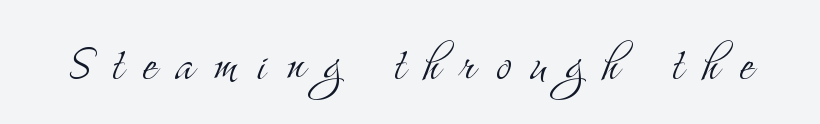
Rule under the text: the space is simply empty. Does the type have serifs? Yes, each stem ends in a small foot. You could only call the tracking loose — the letters float apart.
